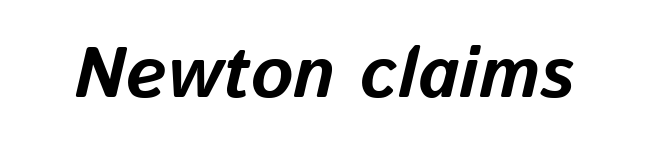
The image shows 72 px bold type, italic (leaning right); set normal letter spacing, not underlined; low stroke contrast and a medium x-height.
